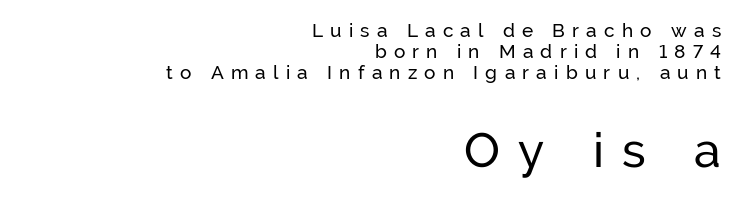
Q: Is the text italic (slanted)? A: No, it is upright.
Q: Is the typeface a serif or a sans-serif typeface? A: Sans-serif.
Q: Is the text underlined? A: No.
Q: How is the paragraph aligned? A: Right-aligned.
Q: Is the spacing between letters normal or unusually wide? A: Unusually wide.
Q: Is the spacing between lines tight, normal or loose? A: Tight.
Q: Which block of text is set in a larger size, the first (top) or the second (bottom)? A: The second (bottom) one.
Q: Width (condensed, normal, or wide)? A: Normal.
Q: Stroke contrast? A: Low.
Q: x-height? A: Medium.
Q: Monospaced? A: No.
